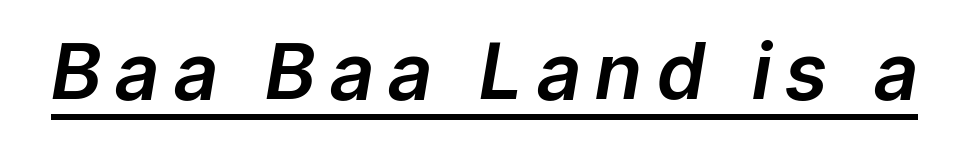
{"italic": "yes", "lean": "right", "slant_degrees": 9, "width": "normal", "stroke_contrast": "low", "x_height": "medium", "monospaced": "no", "underline": "yes", "letter_spacing": "wide", "letter_spacing_em": 0.21, "glyph_px": 78}
